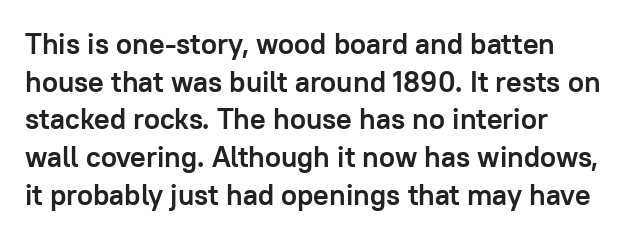
Q: Is the text bold? A: Yes.
Q: Is the text italic (slanted)? A: No, it is upright.
Q: Is the typeface a serif or a sans-serif typeface? A: Sans-serif.
Q: Is the text underlined? A: No.
Q: Is the spacing between letters normal or unusually wide? A: Normal.
Q: Is the spacing between lines tight, normal or loose? A: Normal.
Q: Width (condensed, normal, or wide)? A: Normal.
Q: Stroke contrast? A: Low.
Q: x-height? A: Medium.
Q: Monospaced? A: No.
